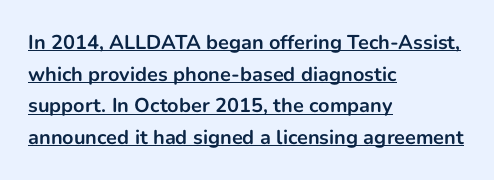
What's the leading like? Ordinary, nothing unusual. Posture: straight, roman, zero tilt. Somebody hit Ctrl+U on this one — the words are underlined. Bold? Absolutely — the strokes are thick and heavy.
